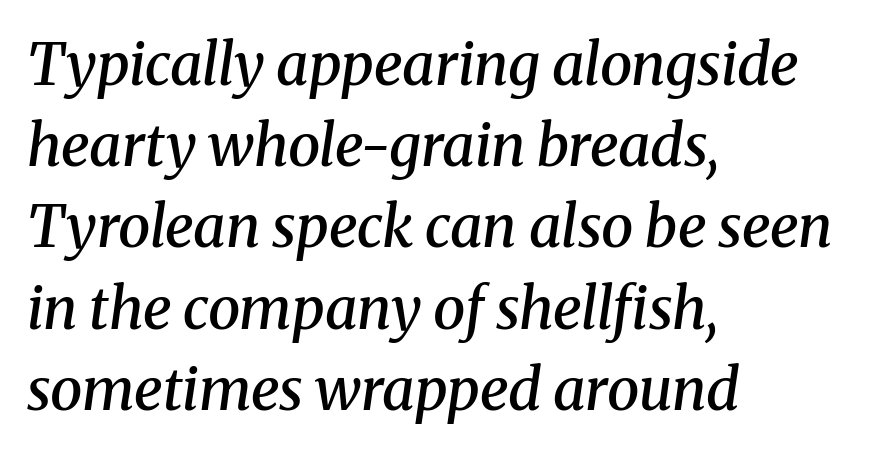
{"serif": "yes", "italic": "yes", "lean": "right", "slant_degrees": 8, "bold": "semi", "weight": "semibold", "width": "normal", "stroke_contrast": "medium", "x_height": "medium", "monospaced": "no", "underline": "no", "align": "left", "line_spacing": "normal", "line_spacing_ratio": 1.4, "letter_spacing": "normal", "letter_spacing_em": 0.0, "glyph_px": 58}
